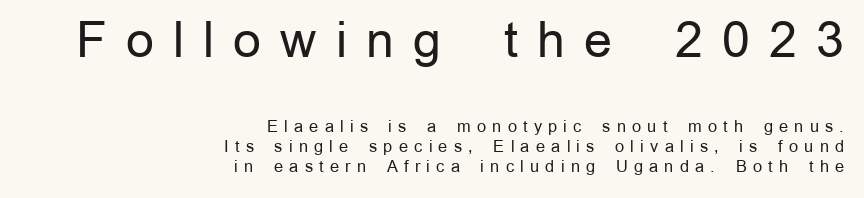
Q: Is the text bold? A: No.
Q: Is the text italic (slanted)? A: No, it is upright.
Q: Is the typeface a serif or a sans-serif typeface? A: Sans-serif.
Q: Is the text underlined? A: No.
Q: How is the paragraph aligned? A: Right-aligned.
Q: Is the spacing between letters normal or unusually wide? A: Unusually wide.
Q: Is the spacing between lines tight, normal or loose? A: Normal.
Q: Which block of text is set in a larger size, the first (top) or the second (bottom)? A: The first (top) one.
Q: Width (condensed, normal, or wide)? A: Normal.
Q: Stroke contrast? A: Low.
Q: x-height? A: Medium.
Q: Monospaced? A: No.
